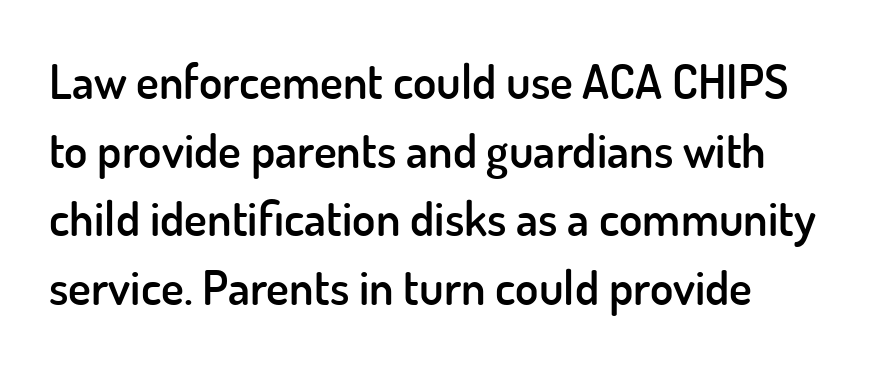
{"serif": "no", "italic": "no", "bold": "semi", "weight": "semibold", "width": "normal", "stroke_contrast": "low", "x_height": "small", "monospaced": "no", "underline": "no", "line_spacing": "normal", "line_spacing_ratio": 1.43, "letter_spacing": "normal", "letter_spacing_em": 0.0, "glyph_px": 48}
